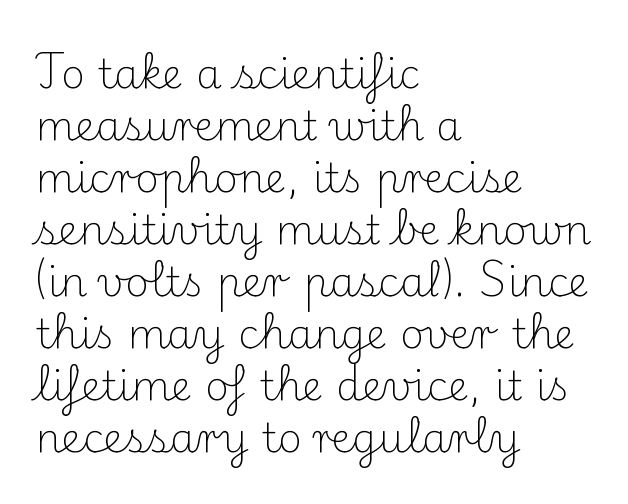
The image shows 41 px light serif type, upright; set left-aligned, normal line spacing (1.27x), normal letter spacing, not underlined; medium stroke contrast and a small x-height.
